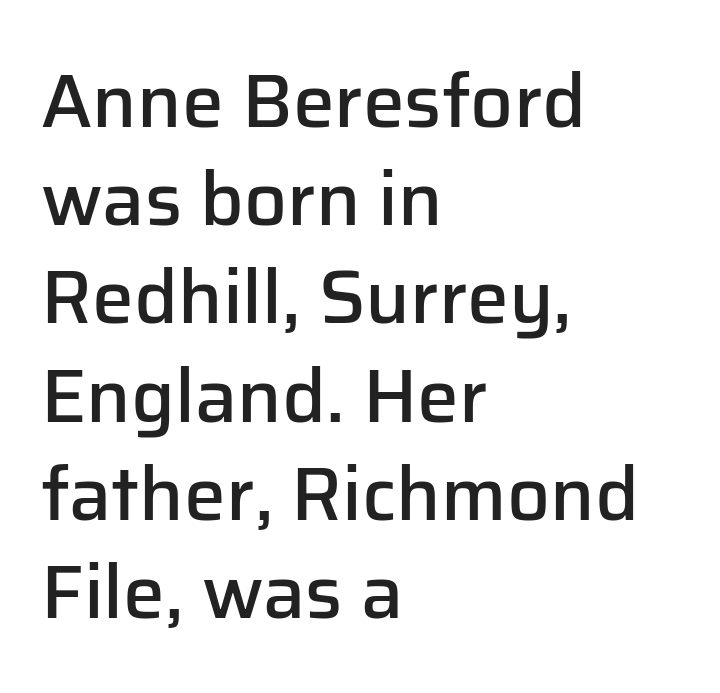
{"serif": "no", "italic": "no", "bold": "semi", "weight": "semibold", "width": "normal", "stroke_contrast": "low", "x_height": "medium", "monospaced": "no", "underline": "no", "align": "left", "line_spacing": "normal", "line_spacing_ratio": 1.31, "letter_spacing": "normal", "letter_spacing_em": 0.0, "glyph_px": 75}
